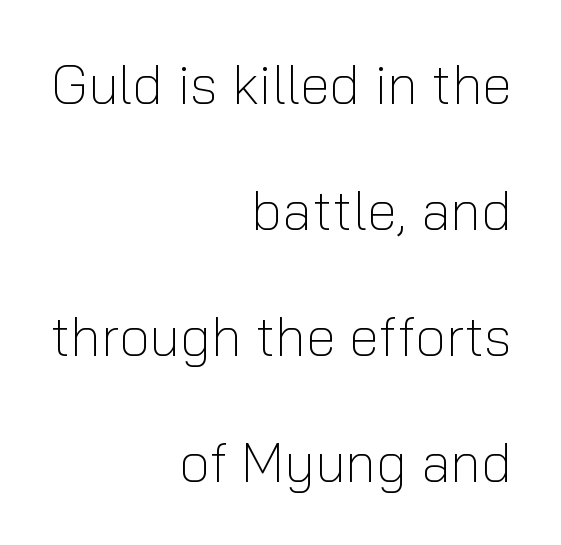
{"serif": "no", "italic": "no", "bold": "no", "weight": "light", "width": "normal", "stroke_contrast": "low", "x_height": "medium", "monospaced": "no", "underline": "no", "align": "right", "line_spacing": "loose", "line_spacing_ratio": 2.29, "letter_spacing": "normal", "letter_spacing_em": 0.0, "glyph_px": 55}
